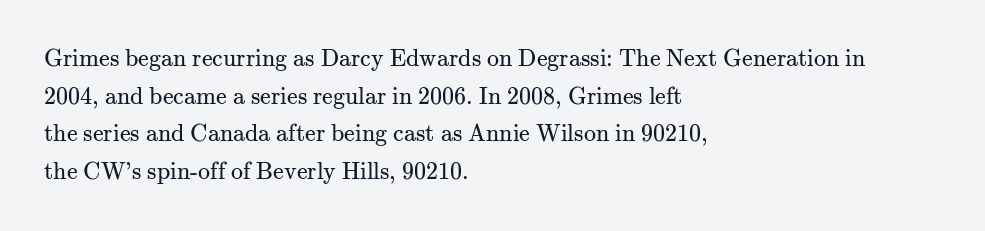
The setting favours the left margin, as ordinary paragraphs usually do. The face looks like a standard text weight, possibly lighter. Each row of text sits above clean, open space. Posture: straight, roman, zero tilt.
